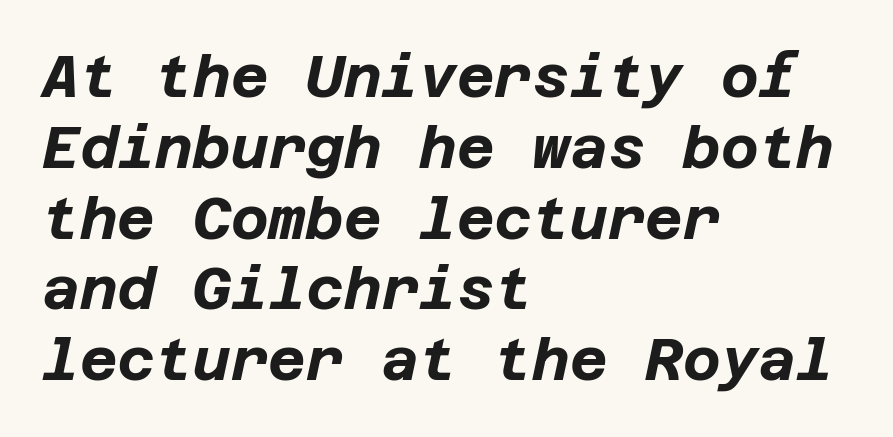
The image shows 58 px bold type, italic (leaning right); set left-aligned, line spacing 1.22x, normal letter spacing, not underlined; low stroke contrast and a large x-height.
